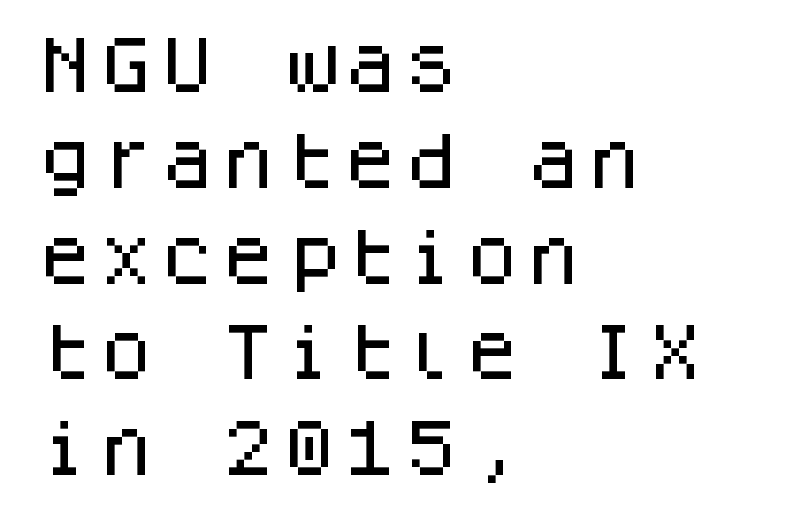
Caption: multi-line text, flush left, ragged right. Look at the tracking — it's just the regular setting, nothing added. A roman cut, with each character standing at attention. Nope, no serifs anywhere on these letters. Regular leading.
